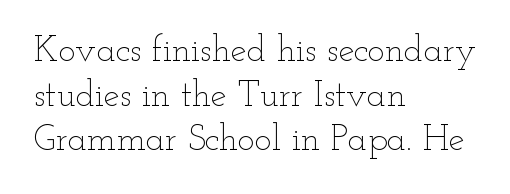
A typesetter would call this proportional, since set widths differ per character. Visually the block forms a straight wall on the left and a jagged coastline on the right. A clean baseline with only descenders dipping below it. No letter is thick-stroked: the sample isn't bold. The type is set solid horizontally, with unmodified tracking.
